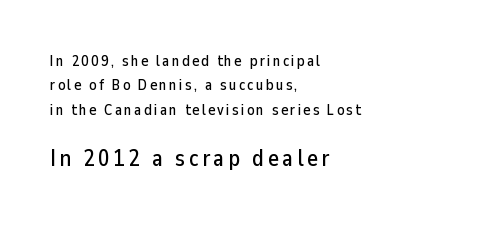
{"italic": "no", "underline": "no", "align": "left", "line_spacing": "normal", "line_spacing_ratio": 1.63, "larger_block": "second", "size_ratio": 1.53, "glyph_px": 23}
